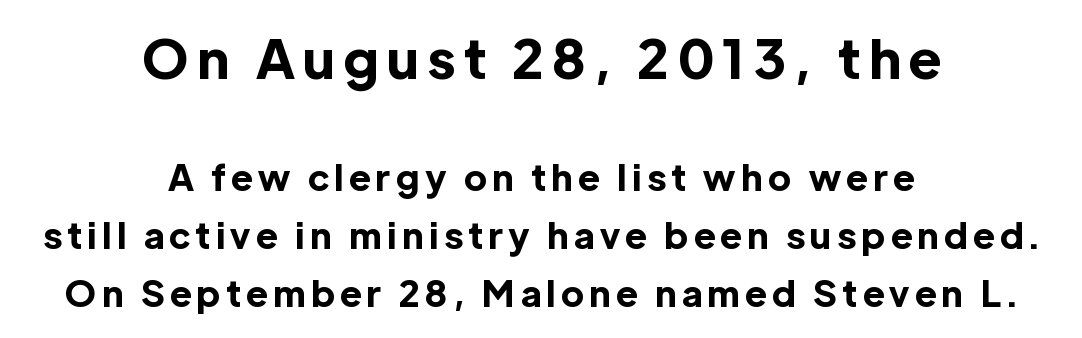
{"serif": "no", "italic": "no", "bold": "yes", "weight": "bold", "width": "normal", "x_height": "medium", "monospaced": "no", "underline": "no", "align": "center", "line_spacing": "normal", "line_spacing_ratio": 1.62, "larger_block": "first", "size_ratio": 1.5, "glyph_px": 54}
